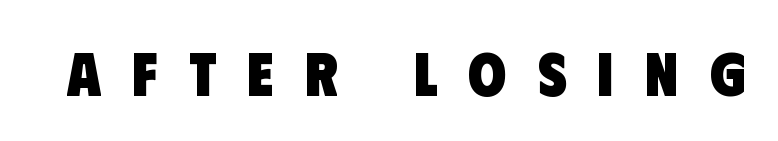
{"serif": "no", "bold": "yes", "weight": "heavy", "width": "condensed", "stroke_contrast": "low", "x_height": "large", "monospaced": "no", "underline": "no", "letter_spacing": "wide", "letter_spacing_em": 0.5, "glyph_px": 62}
